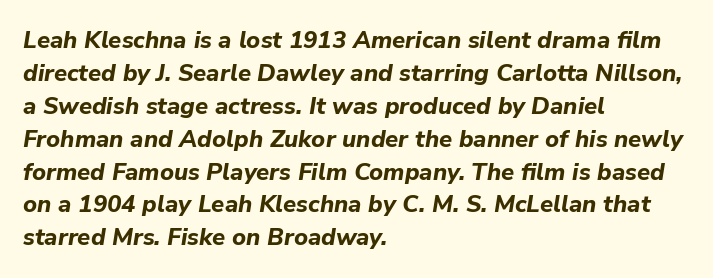
The image shows 24 px bold type, italic (leaning right); set left-aligned, normal line spacing (1.37x), normal letter spacing, not underlined.
